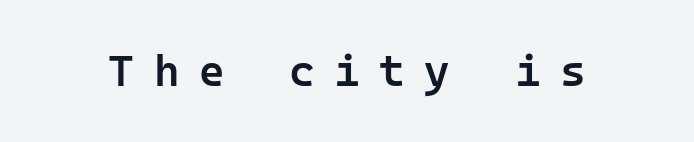
The image shows 44 px semibold sans-serif type, upright, monospaced; set unusually wide letter spacing (+0.44 em), not underlined; low stroke contrast and a medium x-height.
